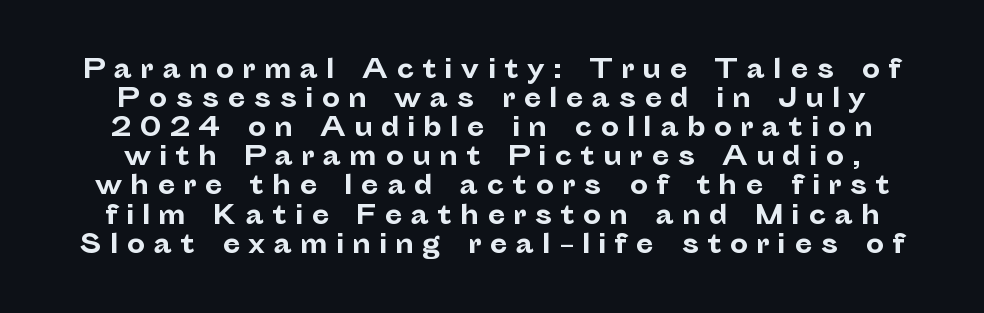
Rule under the text: the space is simply empty. In terms of letterspacing, this is a distinctly airy, spread setting. The designer dialed line spacing down below the default. Nope, not italic — everything's standing straight.
